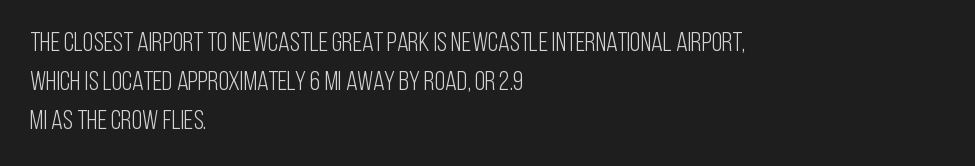
{"italic": "no", "bold": "no", "underline": "no", "align": "left", "line_spacing": "normal", "line_spacing_ratio": 1.44, "letter_spacing": "normal", "letter_spacing_em": 0.0, "glyph_px": 27}
